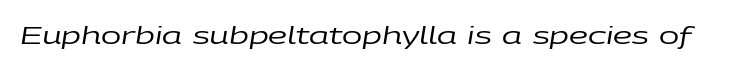
The image shows 24 px text type, italic (leaning right); set normal letter spacing, not underlined.
